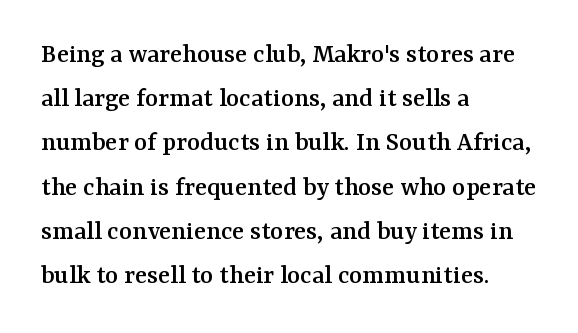
Quick note: interline space is typical. You could not count columns in this text — the font is proportionally spaced. Caption: standard tracking, unaltered. Leftover space on each line is placed entirely after the last word. Look at the bottom of the vertical strokes: they flare into serifs here.
